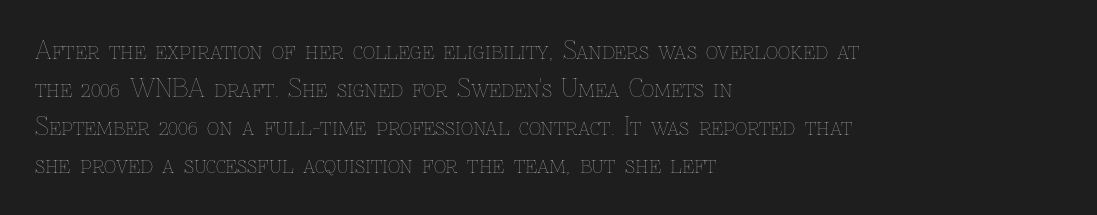
Caption: standard tracking, unaltered. How would I describe the line gaps? Plain and ordinary. Notice how the stems are strictly vertical — no italics here. The typeface has the unassuming heft of standard copy or less. The lines are quadded left.
